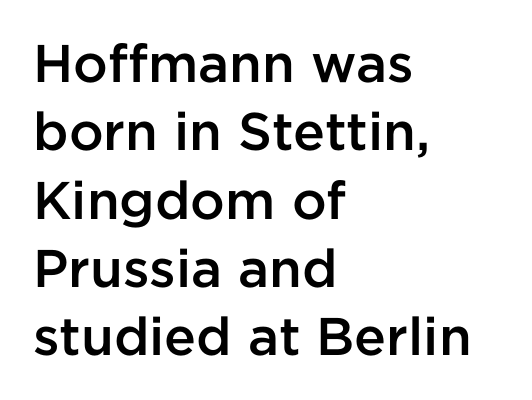
The designer left line spacing at the default. A clean baseline with only descenders dipping below it. Each letter keeps its own natural width here, so spacing adapts to shape. The font is running at a semibold setting, under full bold. Every character sits straight up, as roman type does. A classic flush-left, rag-right setting is used for this passage.
